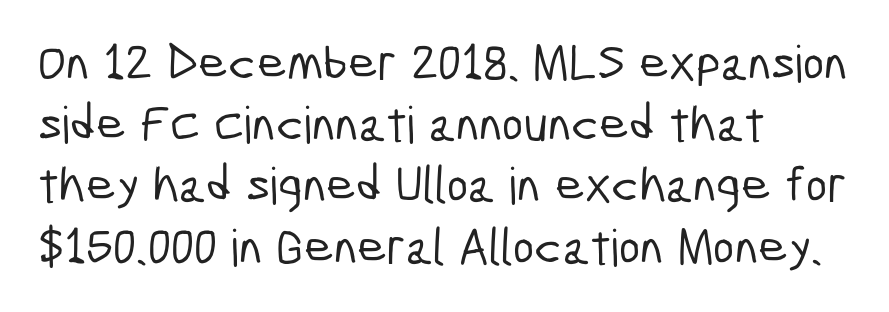
The image shows 51 px condensed sans-serif type; set left-aligned, line spacing 1.2x, normal letter spacing, not underlined; low stroke contrast and a medium x-height.
